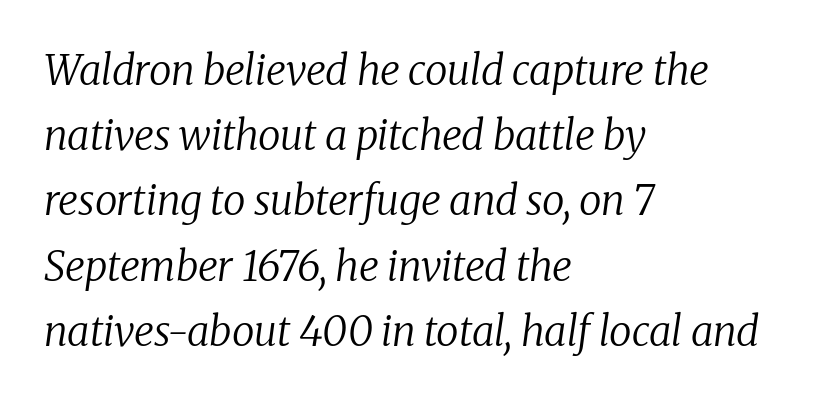
The image shows 41 px regular-weight serif type, italic (leaning right); set left-aligned, normal line spacing (1.59x), normal letter spacing, not underlined; low stroke contrast and a medium x-height.
